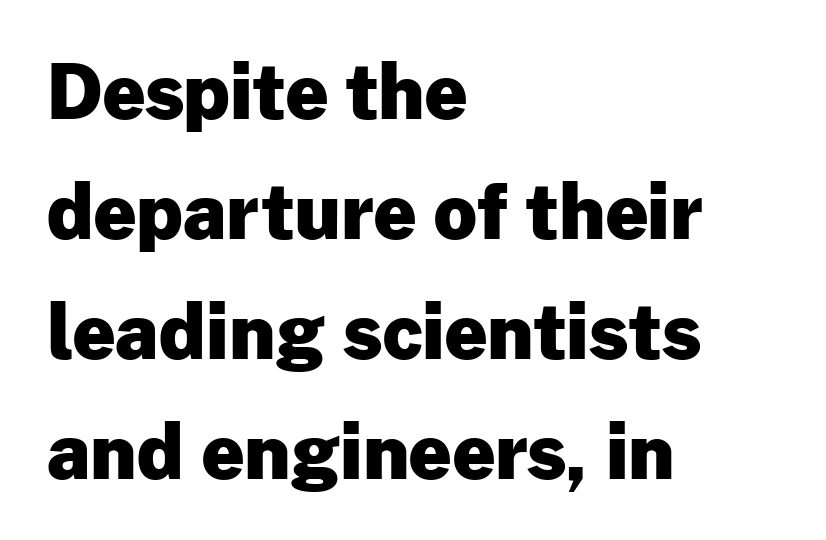
{"serif": "no", "italic": "no", "bold": "yes", "weight": "heavy", "width": "normal", "stroke_contrast": "low", "x_height": "medium", "monospaced": "no", "underline": "no", "align": "left", "line_spacing": "normal", "line_spacing_ratio": 1.6, "letter_spacing": "normal", "letter_spacing_em": 0.0, "glyph_px": 75}
